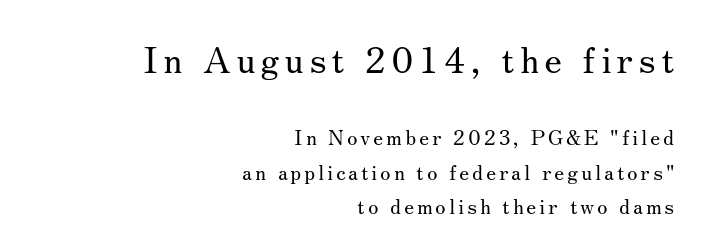
The image shows 37 px regular-weight serif type, upright; set right-aligned, normal line spacing (1.64x), not underlined; the first (top) block is 1.76x larger; medium stroke contrast and a small x-height.
